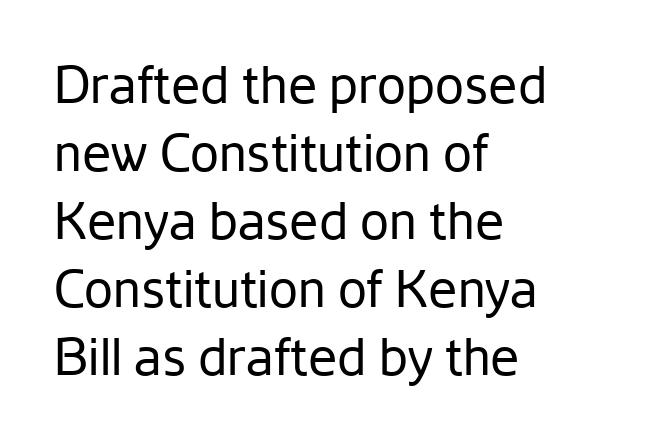
The image shows 52 px regular-weight sans-serif type, upright; set left-aligned, normal line spacing (1.31x), normal letter spacing, not underlined; low stroke contrast and a medium x-height.
